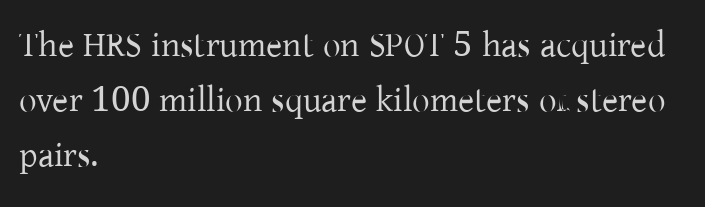
What kind of face is this? One with serifs. Varying glyph widths throughout — classic text-font behaviour. Look at the tracking — it's just the regular setting, nothing added. The letters look calm and open, with moderate or lighter stems.
